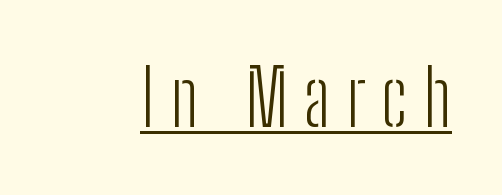
Each stroke keeps to a modest, everyday thickness or less. I'd call this a sans setting — the letters go barefoot. Is this a fixed-width face? No — the glyphs have proportional, varying widths. Substantial extra tracking has been applied to these lines.
